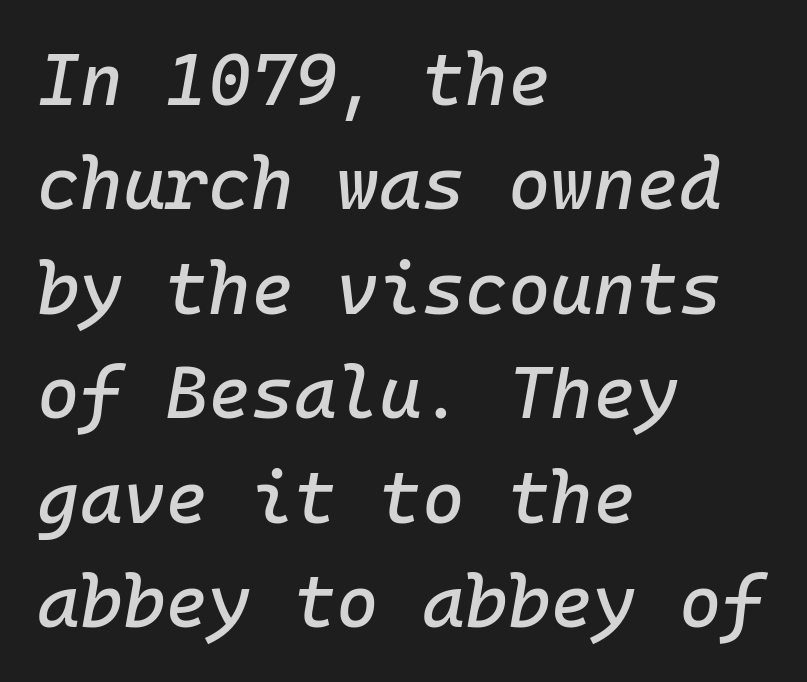
Q: Is the text italic (slanted)? A: Yes, it leans right by about 10 degrees.
Q: Is the text underlined? A: No.
Q: How is the paragraph aligned? A: Left-aligned.
Q: Is the spacing between letters normal or unusually wide? A: Normal.
Q: Is the spacing between lines tight, normal or loose? A: Normal.
Q: Width (condensed, normal, or wide)? A: Normal.
Q: Stroke contrast? A: Low.
Q: x-height? A: Medium.
Q: Monospaced? A: Yes.
